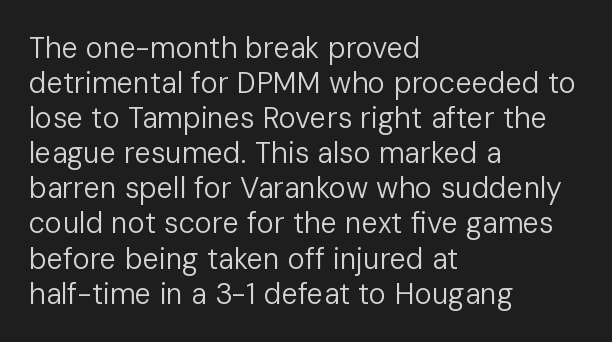
Q: Is the text bold? A: No.
Q: Is the text italic (slanted)? A: No, it is upright.
Q: Is the typeface a serif or a sans-serif typeface? A: Sans-serif.
Q: Is the text underlined? A: No.
Q: How is the paragraph aligned? A: Left-aligned.
Q: Is the spacing between letters normal or unusually wide? A: Normal.
Q: Width (condensed, normal, or wide)? A: Normal.
Q: Stroke contrast? A: Low.
Q: x-height? A: Medium.
Q: Monospaced? A: No.
